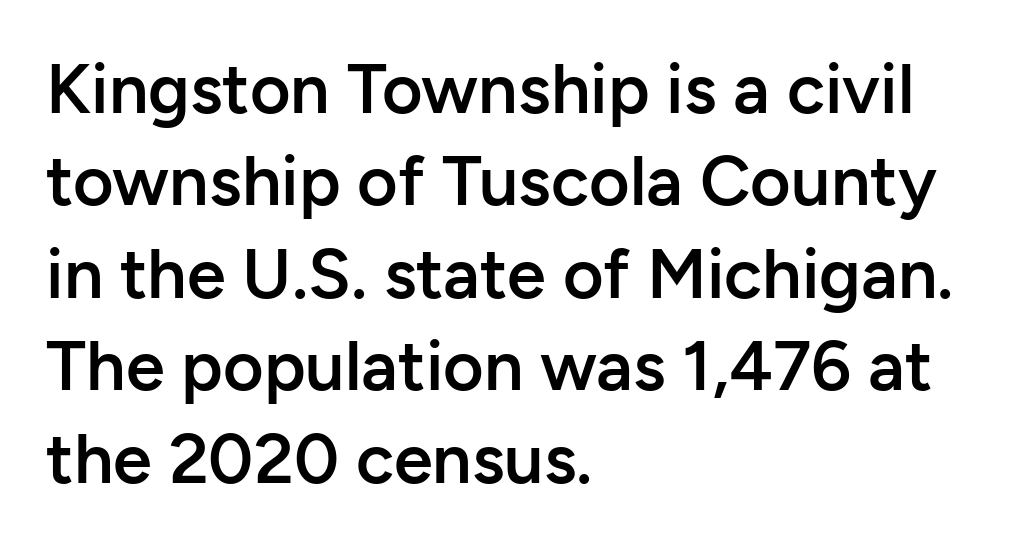
{"serif": "no", "italic": "no", "bold": "semi", "weight": "semibold", "width": "normal", "stroke_contrast": "low", "x_height": "medium", "monospaced": "no", "underline": "no", "align": "left", "line_spacing": "normal", "line_spacing_ratio": 1.32, "letter_spacing": "normal", "letter_spacing_em": 0.0, "glyph_px": 70}
